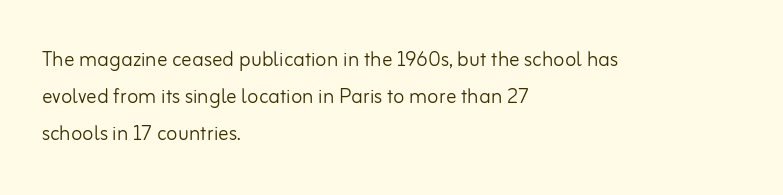
The image shows 26 px text type, upright; set left-aligned, normal line spacing (1.42x), normal letter spacing, not underlined.
